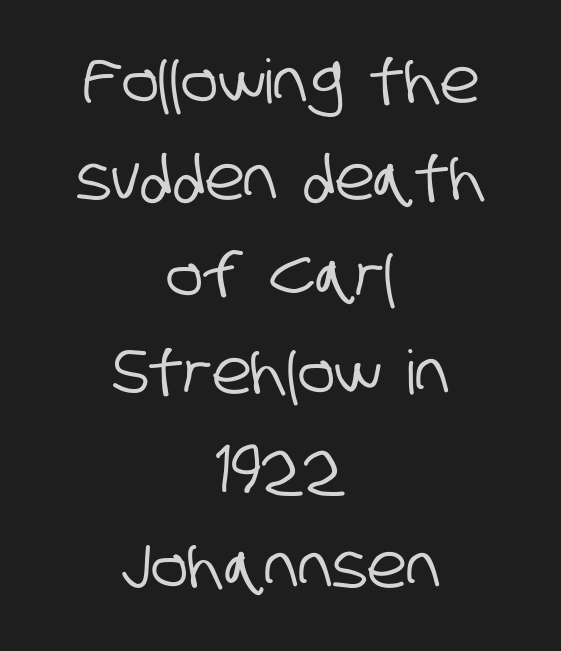
Q: Is the typeface a serif or a sans-serif typeface? A: Sans-serif.
Q: Is the text underlined? A: No.
Q: How is the paragraph aligned? A: Centered.
Q: Is the spacing between letters normal or unusually wide? A: Normal.
Q: Is the spacing between lines tight, normal or loose? A: Normal.
Q: Width (condensed, normal, or wide)? A: Condensed.
Q: Stroke contrast? A: Low.
Q: x-height? A: Large.
Q: Monospaced? A: No.
